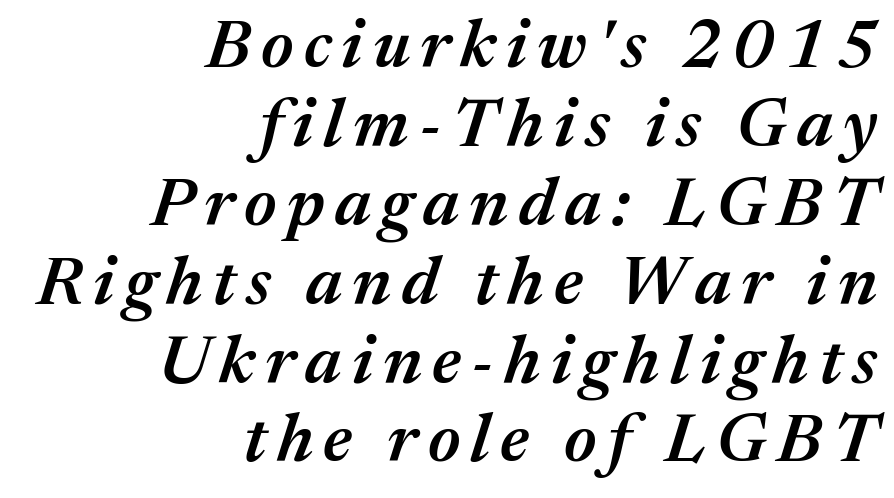
Is this a fixed-width face? No — the glyphs have proportional, varying widths. Horizontally, the lines are justified to the trailing edge only. Slant detected: the letters are inclined. Is the type bold? Partly — it's a semibold, heavier than regular but not fully bold. Any mark beneath the type? The region is blank.
